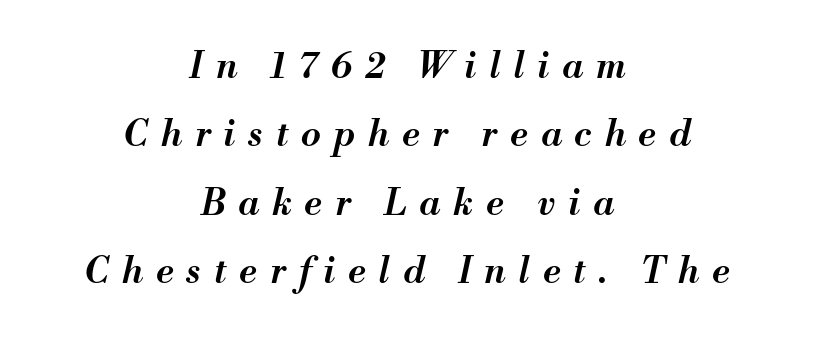
Q: Is the text bold? A: Semi-bold.
Q: Is the text italic (slanted)? A: Yes, it leans right by about 13 degrees.
Q: Is the text underlined? A: No.
Q: How is the paragraph aligned? A: Centered.
Q: Is the spacing between letters normal or unusually wide? A: Unusually wide.
Q: Is the spacing between lines tight, normal or loose? A: Loose.
Q: Width (condensed, normal, or wide)? A: Normal.
Q: Stroke contrast? A: Medium.
Q: x-height? A: Small.
Q: Monospaced? A: No.
